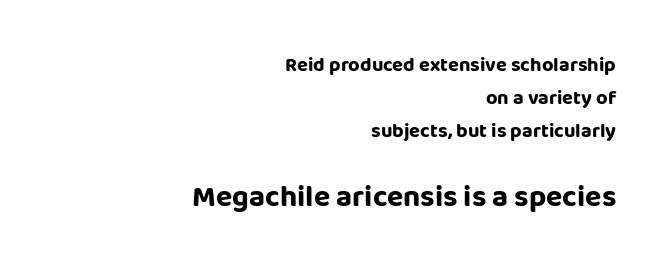
A roman cut, with each character standing at attention. Words appear dense and cohesive because spacing is normal. The letters are bold, with thick, heavy strokes. This rendering employs a face without finishing strokes, i.e., a sans-serif.
